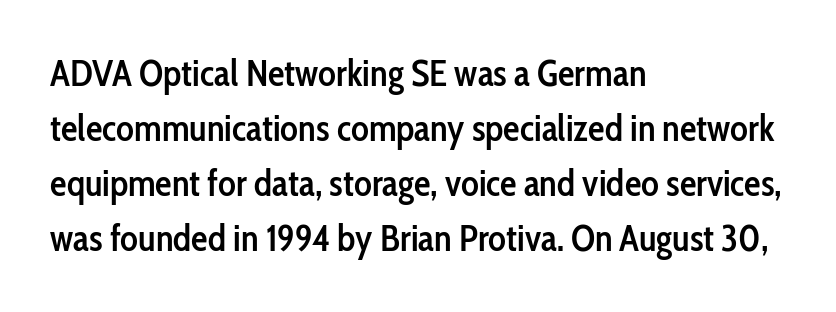
The image shows 37 px semibold, condensed sans-serif type, upright; set left-aligned, normal line spacing (1.49x), normal letter spacing, not underlined; low stroke contrast and a medium x-height.
